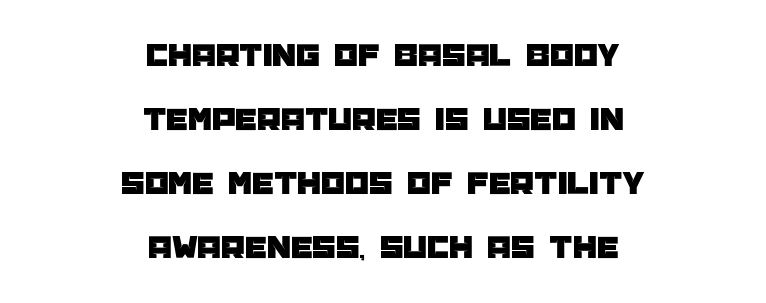
This is sans-serif lettering, the kind often seen on screens and signage. Ascenders rise straight up at ninety degrees. Horizontal alignment here is central, giving a formal, balanced look. The type is set solid horizontally, with unmodified tracking. Check under the words: just untouched page. The passage shown is typed in a proportional face where columns would drift.
